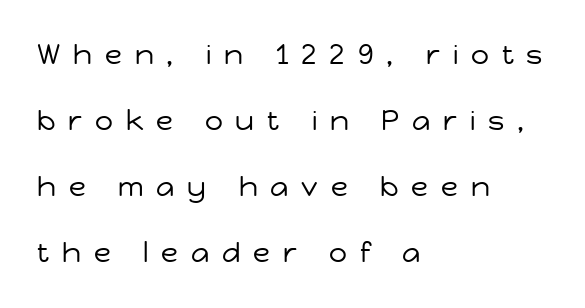
Character widths vary here, with narrow letters taking less room than wide ones. Lines of text with bare space underneath. The lettering holds an erect, upright posture throughout. Caption: face not bold, strokes unweighted.
